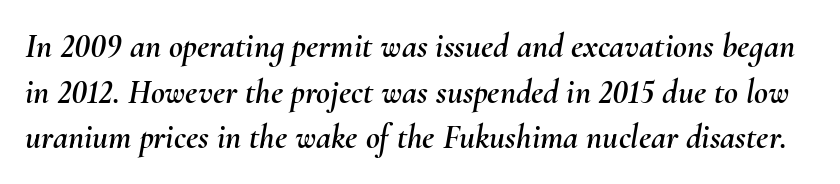
{"italic": "yes", "lean": "right", "slant_degrees": 10, "width": "normal", "stroke_contrast": "medium", "x_height": "small", "monospaced": "no", "underline": "no", "line_spacing": "normal", "line_spacing_ratio": 1.34, "letter_spacing": "normal", "letter_spacing_em": 0.0, "glyph_px": 34}
